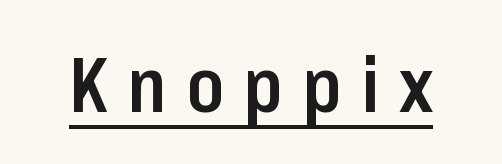
Honestly, the underline is the first thing you notice here. Short note: letters widely spaced. The letters advance in unequal steps, a hallmark of proportional type. What kind of face is this? One without serifs — a sans. A roman cut, with each character standing at attention. Strokes here are thickened, but only to semibold level.
